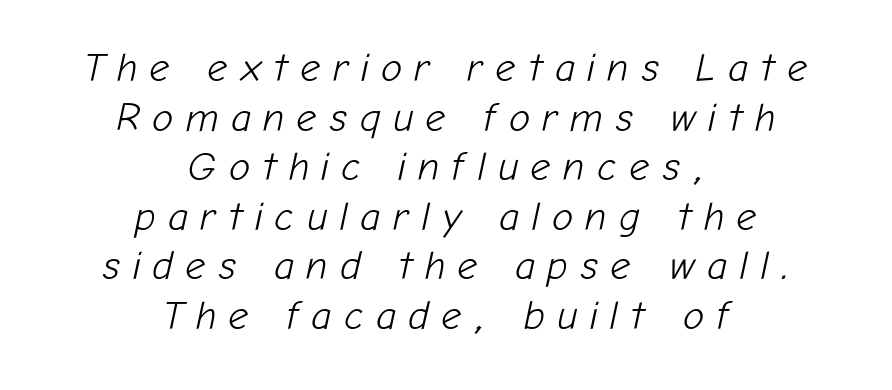
Is the stroke heavy? The answer is a plain regular-or-lighter. A typesetter would call this proportional, since set widths differ per character. The passage is arranged like a title page — every line centered. How are the letters spaced? Widely, with obvious added tracking. A clean baseline with only descenders dipping below it.
